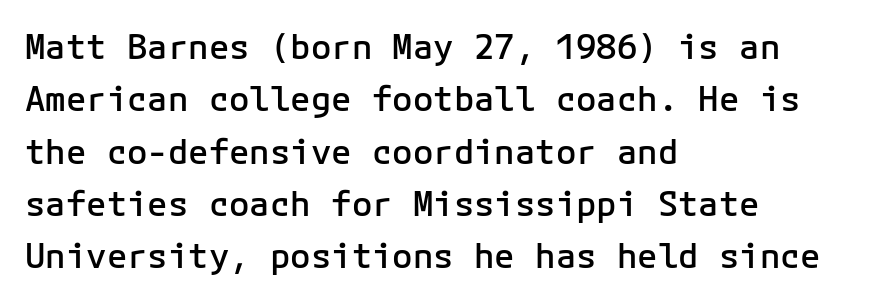
No word sits above an underline. The text was rendered using a sans face with plain stroke endings. The block of text has a typical density, with ordinary space between rows. Compared with typical body copy, the letter spacing here is the same.
